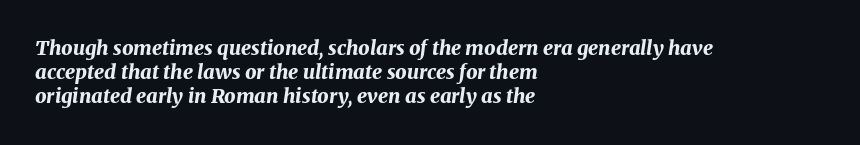
Q: Is the text bold? A: Yes.
Q: Is the text italic (slanted)? A: Yes, it leans right by about 8 degrees.
Q: Is the text underlined? A: No.
Q: How is the paragraph aligned? A: Left-aligned.
Q: Is the spacing between letters normal or unusually wide? A: Normal.
